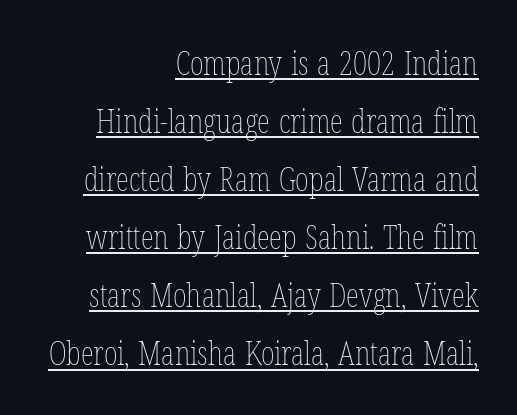
The image shows 33 px thin, condensed type, upright; set right-aligned, line spacing 1.76x, normal letter spacing, underlined; low stroke contrast and a medium x-height.
